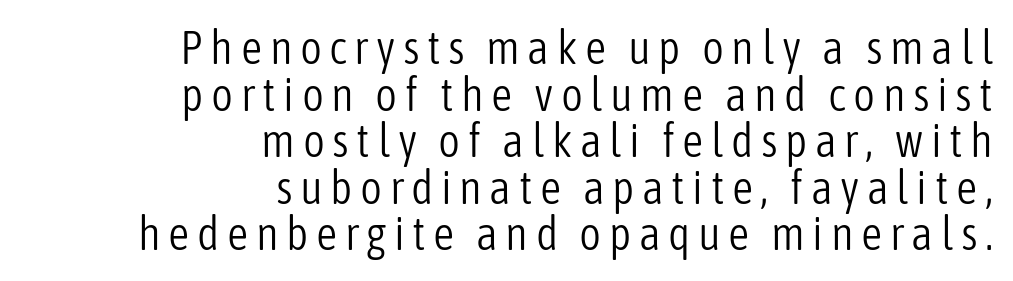
Q: Is the text bold? A: No.
Q: Is the text italic (slanted)? A: No, it is upright.
Q: Is the typeface a serif or a sans-serif typeface? A: Sans-serif.
Q: Is the text underlined? A: No.
Q: How is the paragraph aligned? A: Right-aligned.
Q: Is the spacing between lines tight, normal or loose? A: Tight.
Q: Width (condensed, normal, or wide)? A: Condensed.
Q: Stroke contrast? A: Low.
Q: x-height? A: Medium.
Q: Monospaced? A: No.
